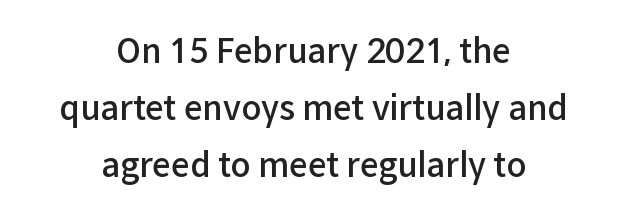
Q: Is the text bold? A: Semi-bold.
Q: Is the text italic (slanted)? A: No, it is upright.
Q: Is the typeface a serif or a sans-serif typeface? A: Sans-serif.
Q: Is the text underlined? A: No.
Q: How is the paragraph aligned? A: Centered.
Q: Is the spacing between letters normal or unusually wide? A: Normal.
Q: Width (condensed, normal, or wide)? A: Normal.
Q: Stroke contrast? A: Low.
Q: x-height? A: Medium.
Q: Monospaced? A: No.
